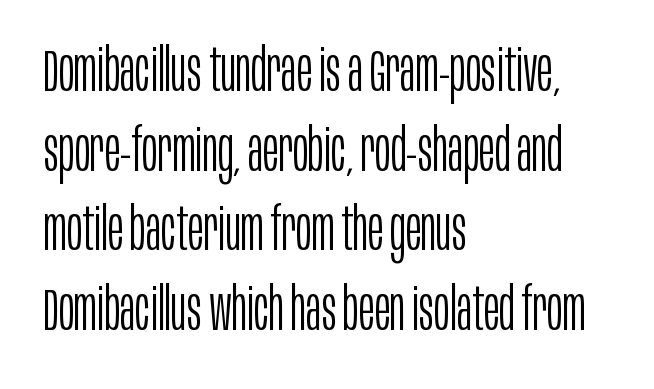
The image shows 59 px light, condensed sans-serif type, upright; set left-aligned, normal line spacing (1.35x), normal letter spacing, not underlined; low stroke contrast and a large x-height.
